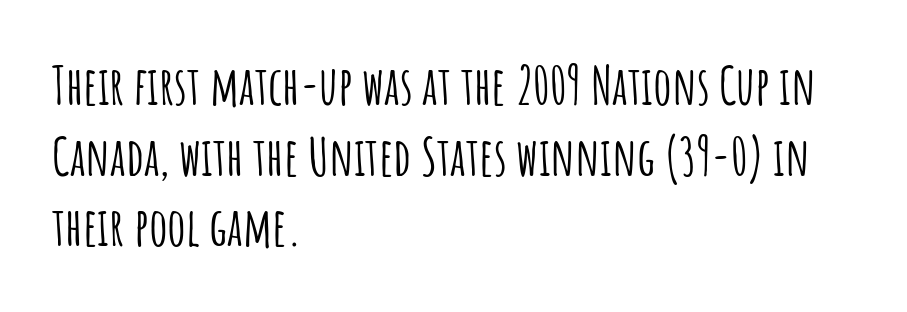
Q: Is the text italic (slanted)? A: No, it is upright.
Q: Is the typeface a serif or a sans-serif typeface? A: Sans-serif.
Q: Is the text underlined? A: No.
Q: How is the paragraph aligned? A: Left-aligned.
Q: Is the spacing between letters normal or unusually wide? A: Normal.
Q: Is the spacing between lines tight, normal or loose? A: Normal.
Q: Width (condensed, normal, or wide)? A: Condensed.
Q: Stroke contrast? A: Low.
Q: x-height? A: Large.
Q: Monospaced? A: No.
